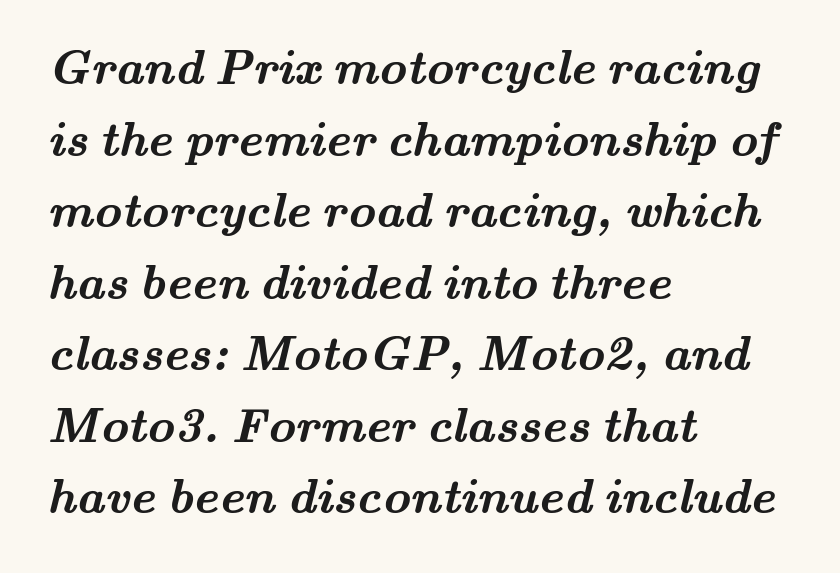
One-word summary of the alignment: left. Has an underline been added? It has not. The line-height multiplier appears to be the usual default. The letters advance in unequal steps, a hallmark of proportional type. The font family rendered here belongs to the serif group. What weight is shown? A full bold with thick strokes.
